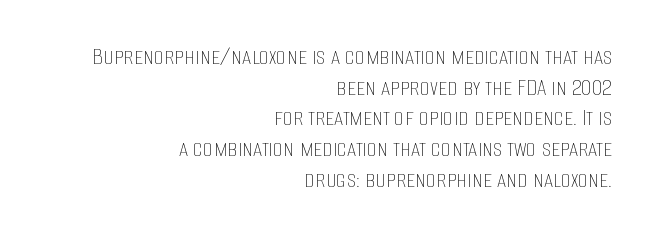
Stroke mass is kept to a normal reading level or below. You could call the tracking neutral — neither tight nor loose. Descender tails drop into unmarked territory. Characters remain perfectly vertical along every line.
